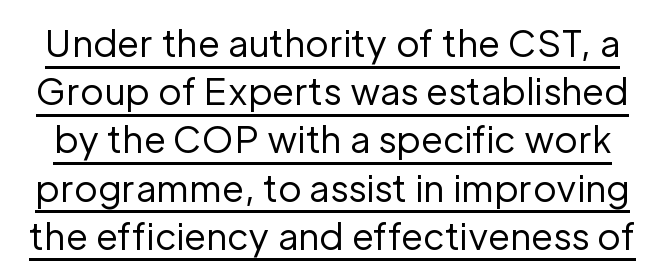
{"serif": "no", "italic": "no", "bold": "no", "weight": "regular", "width": "normal", "stroke_contrast": "low", "x_height": "medium", "monospaced": "no", "underline": "yes", "line_spacing": "normal", "line_spacing_ratio": 1.34, "letter_spacing": "normal", "letter_spacing_em": 0.0, "glyph_px": 36}
